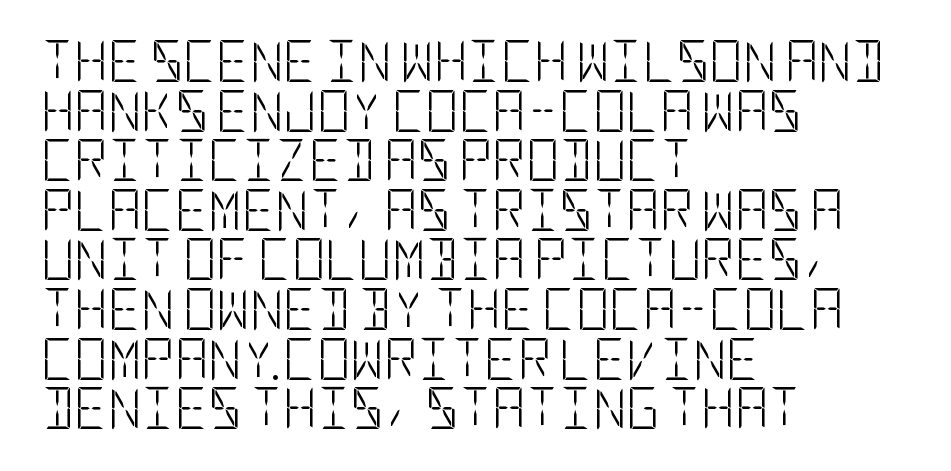
The image shows 41 px light, condensed sans-serif type, upright; set left-aligned, line spacing 1.21x, normal letter spacing, not underlined; low stroke contrast and a large x-height.
